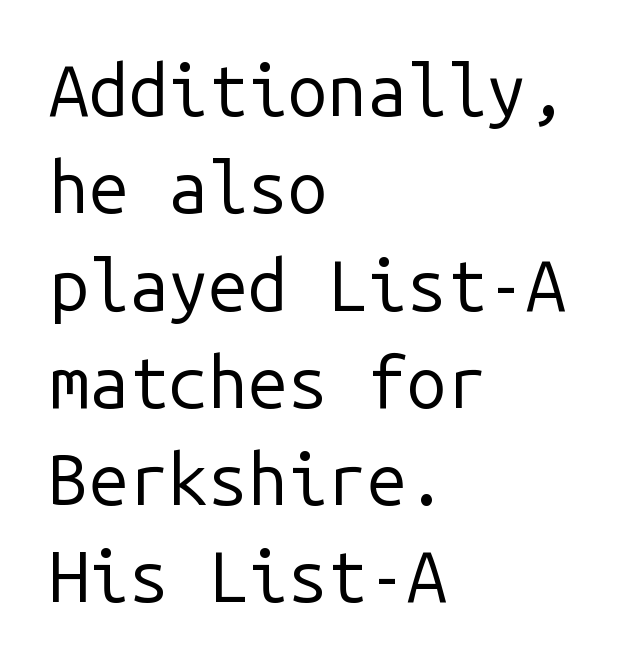
Plain, unruled lines of type. A roman cut, with each character standing at attention. Stems and bowls with no extra thickness — not bold. Fixed-width glyphs throughout — classic coding-font behaviour. Classification — sans serif. The ragged edge is on the right, which tells us the setting is flush left.
